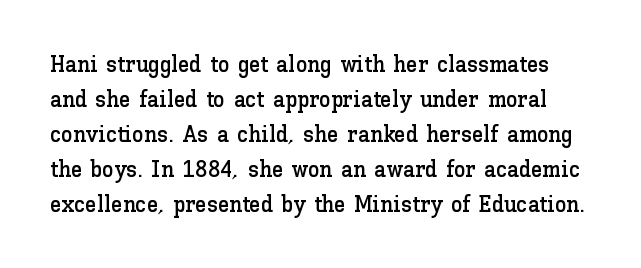
The image shows 23 px text type, upright; set normal line spacing (1.52x), normal letter spacing, not underlined.
